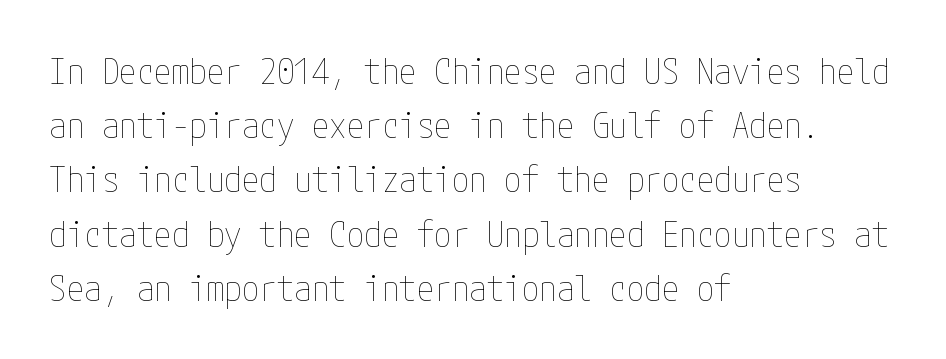
Q: Is the text bold? A: No.
Q: Is the text italic (slanted)? A: No, it is upright.
Q: Is the text underlined? A: No.
Q: How is the paragraph aligned? A: Left-aligned.
Q: Is the spacing between letters normal or unusually wide? A: Normal.
Q: Is the spacing between lines tight, normal or loose? A: Normal.
Q: Width (condensed, normal, or wide)? A: Condensed.
Q: Stroke contrast? A: Low.
Q: x-height? A: Medium.
